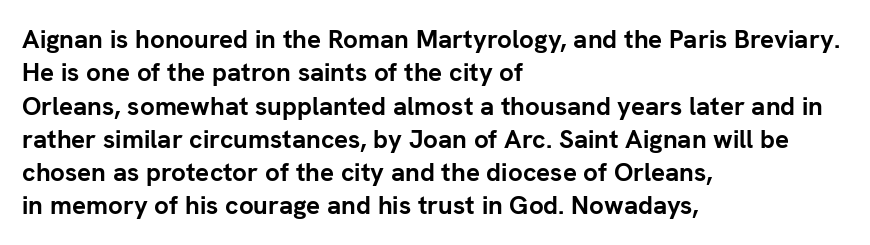
{"italic": "no", "bold": "yes", "underline": "no", "align": "left", "line_spacing": "normal", "line_spacing_ratio": 1.28, "letter_spacing": "normal", "letter_spacing_em": 0.0, "glyph_px": 26}
